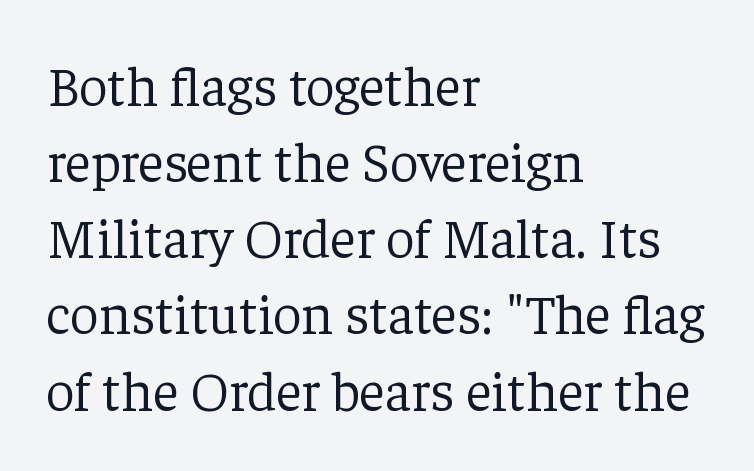
Any mark beneath the type? The region is blank. The typeface has the unassuming heft of standard copy or less. The typography opts for an upright posture over an oblique one. Layout note: lines flush left. Letter spacing: default. The passage shown is typed in a proportional face where columns would drift.
